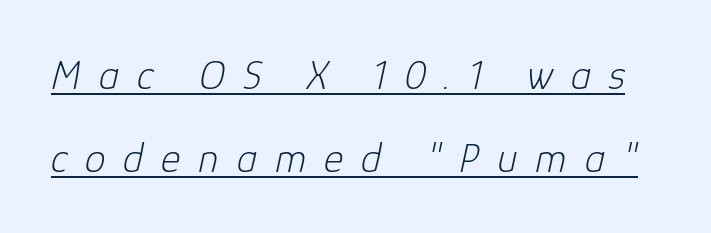
{"italic": "yes", "lean": "right", "slant_degrees": 12, "bold": "no", "weight": "light", "width": "normal", "stroke_contrast": "low", "x_height": "medium", "monospaced": "no", "underline": "yes", "line_spacing": "loose", "line_spacing_ratio": 1.97, "letter_spacing": "wide", "letter_spacing_em": 0.42, "glyph_px": 42}
